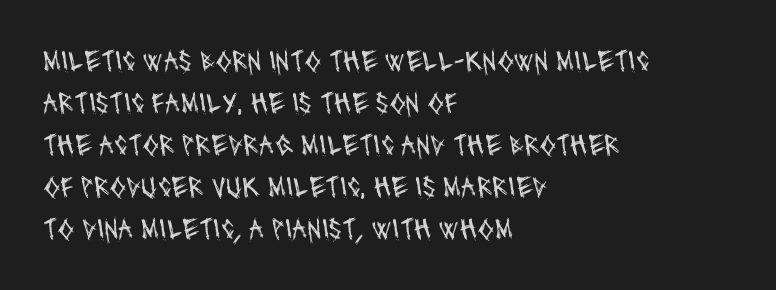
Q: Is the text bold? A: No.
Q: Is the typeface a serif or a sans-serif typeface? A: Sans-serif.
Q: Is the text underlined? A: No.
Q: How is the paragraph aligned? A: Left-aligned.
Q: Is the spacing between letters normal or unusually wide? A: Normal.
Q: Is the spacing between lines tight, normal or loose? A: Normal.
Q: Width (condensed, normal, or wide)? A: Condensed.
Q: Stroke contrast? A: Medium.
Q: x-height? A: Large.
Q: Monospaced? A: No.
